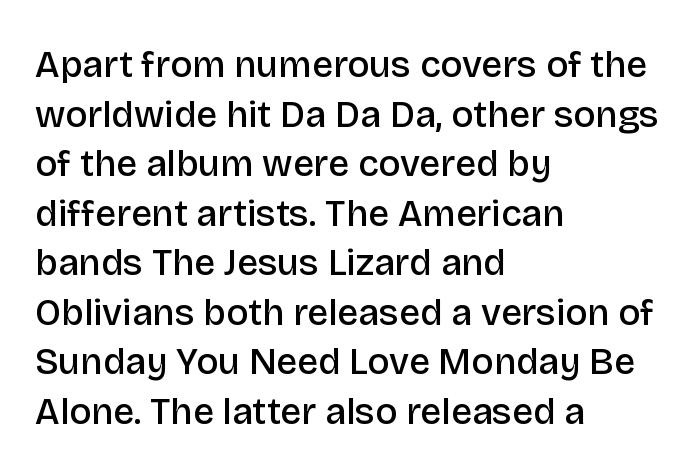
Does extra space separate the letters? No, they use regular spacing. Emphasis by weight is partial: semibold. Regarding leading, the lines here are spaced in the standard way. Proportional: the letters do not fall into vertical columns. Line beginnings align vertically; line endings do not.
